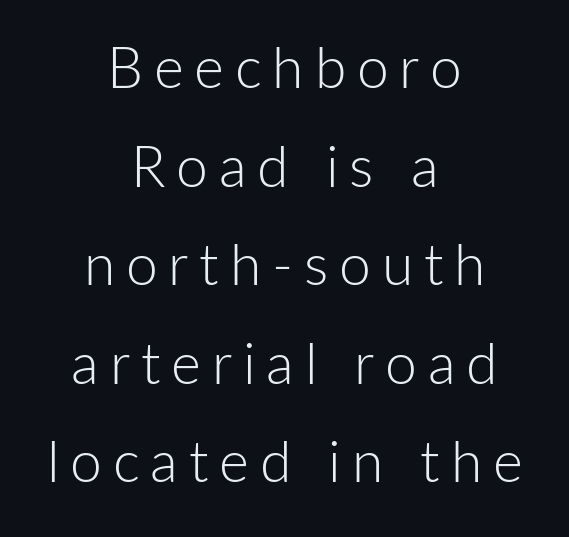
Alignment: centered. The font family rendered here belongs to the sans-serif group. Stems and bowls with no extra thickness — not bold. Do the letters lean? They stand straight. The face used here is proportionally spaced, like ordinary book or web type. The space beneath each line is pristine and unruled.
